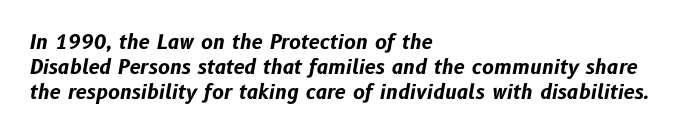
Bare-footed words on every line. Typeset ragged right — the left edge is the straight one. A typesetter would mark this as italic. Interline gaps are of average width in this sample. Spacing between characters is what you'd get straight out of the box.
